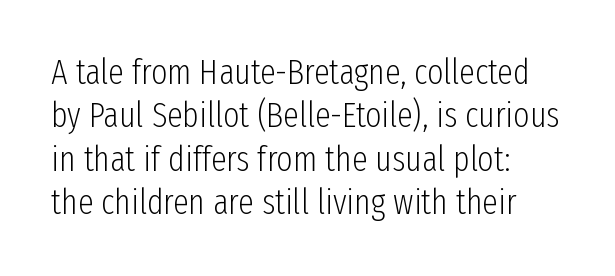
Q: Is the text bold? A: No.
Q: Is the text italic (slanted)? A: No, it is upright.
Q: Is the typeface a serif or a sans-serif typeface? A: Sans-serif.
Q: Is the text underlined? A: No.
Q: How is the paragraph aligned? A: Left-aligned.
Q: Is the spacing between letters normal or unusually wide? A: Normal.
Q: Width (condensed, normal, or wide)? A: Condensed.
Q: Stroke contrast? A: Low.
Q: x-height? A: Medium.
Q: Monospaced? A: No.
